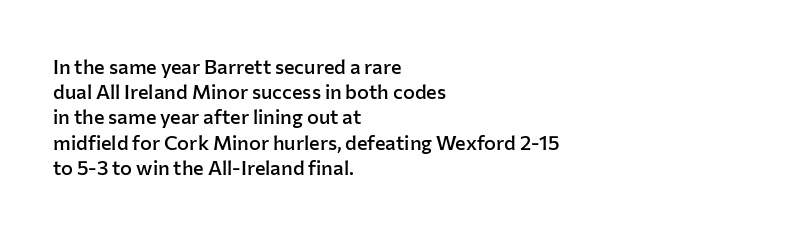
{"italic": "no", "bold": "semi", "underline": "no", "align": "left", "line_spacing": "normal", "line_spacing_ratio": 1.26, "letter_spacing": "normal", "letter_spacing_em": 0.0, "glyph_px": 20}
